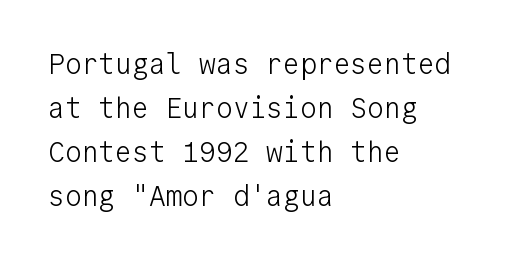
Q: Is the text bold? A: No.
Q: Is the text italic (slanted)? A: No, it is upright.
Q: Is the typeface a serif or a sans-serif typeface? A: Sans-serif.
Q: Is the text underlined? A: No.
Q: How is the paragraph aligned? A: Left-aligned.
Q: Is the spacing between letters normal or unusually wide? A: Normal.
Q: Is the spacing between lines tight, normal or loose? A: Normal.
Q: Width (condensed, normal, or wide)? A: Normal.
Q: Stroke contrast? A: Low.
Q: x-height? A: Medium.
Q: Monospaced? A: Yes.
